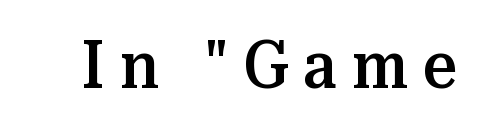
Q: Is the text bold? A: Semi-bold.
Q: Is the text italic (slanted)? A: No, it is upright.
Q: Is the typeface a serif or a sans-serif typeface? A: Serif.
Q: Is the text underlined? A: No.
Q: Is the spacing between letters normal or unusually wide? A: Unusually wide.
Q: Width (condensed, normal, or wide)? A: Normal.
Q: Stroke contrast? A: Medium.
Q: x-height? A: Medium.
Q: Monospaced? A: No.
